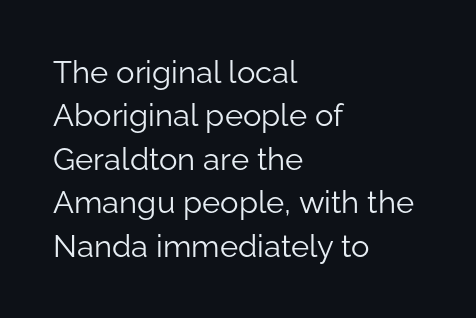
Compared with a centered layout, this one pins lines to the left instead. On a weight scale, this lands at 450 or below. The letters stand upright; this is a roman face. The string is rendered with underlining switched off.
